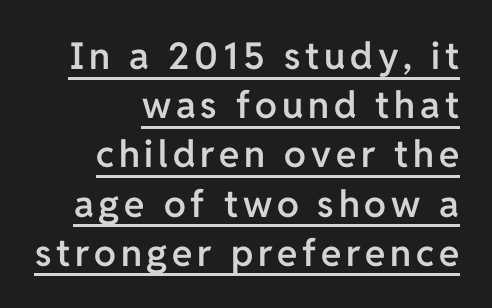
Compared with an ordinary text face, these strokes are moderately heavier — a semibold. Characters remain perfectly vertical along every line. Compared with undecorated copy, this sample adds a rule below the words. The font family rendered here belongs to the sans-serif group. These lines are rendered in a variable-pitch font.
